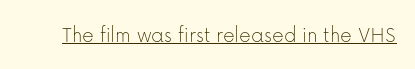
{"italic": "no", "bold": "no", "underline": "yes", "letter_spacing": "normal", "letter_spacing_em": 0.0, "glyph_px": 23}
